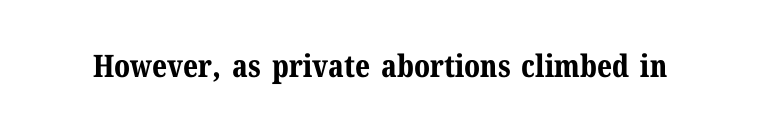
The image shows 31 px bold serif type, upright; set normal letter spacing, not underlined; medium stroke contrast and a medium x-height.
